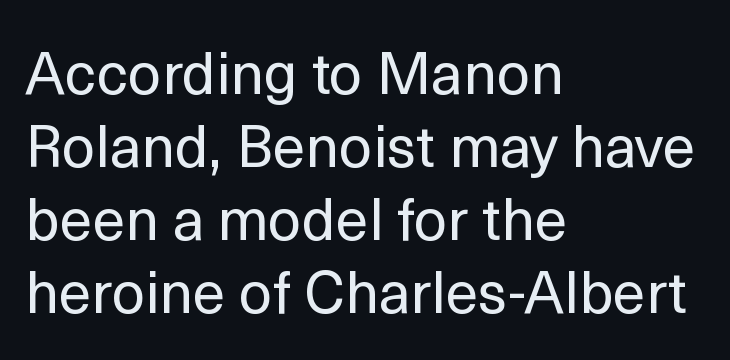
The image shows 59 px regular-weight sans-serif type, upright; set left-aligned, line spacing 1.24x, normal letter spacing, not underlined; a medium x-height.
